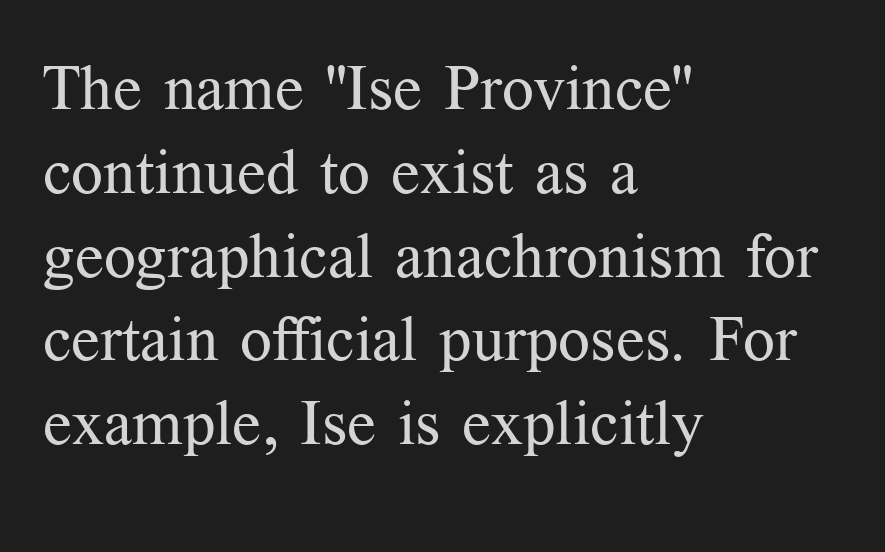
The image shows 63 px regular-weight serif type, upright; set left-aligned, normal line spacing (1.33x), normal letter spacing, not underlined; medium stroke contrast and a medium x-height.
